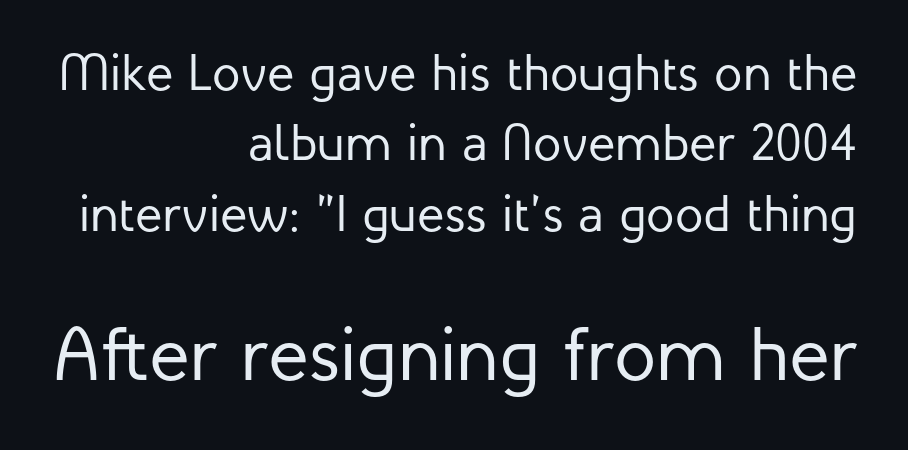
Each word holds together tightly as a unit, with standard inter-letter gaps. The rendering uses natural spacing where letterforms have individual widths. Look at the bottom of the vertical strokes: they stop flat, with no serifs. The lettering holds an erect, upright posture throughout. Ink coverage per letter is moderate at most.
